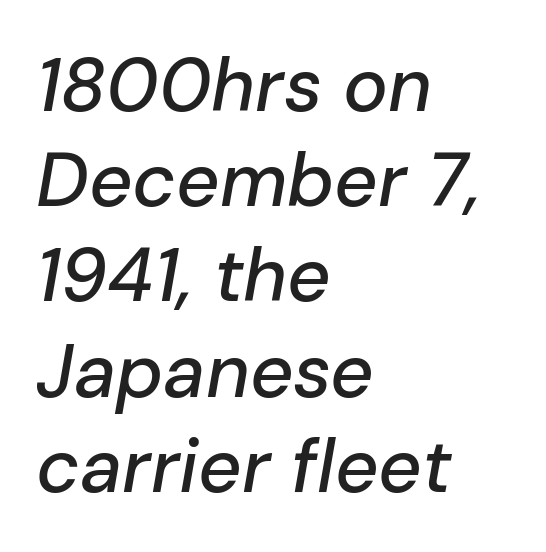
{"italic": "yes", "lean": "right", "slant_degrees": 10, "width": "normal", "stroke_contrast": "low", "x_height": "medium", "monospaced": "no", "underline": "no", "align": "left", "line_spacing": "normal", "line_spacing_ratio": 1.27, "letter_spacing": "normal", "letter_spacing_em": 0.0, "glyph_px": 75}
